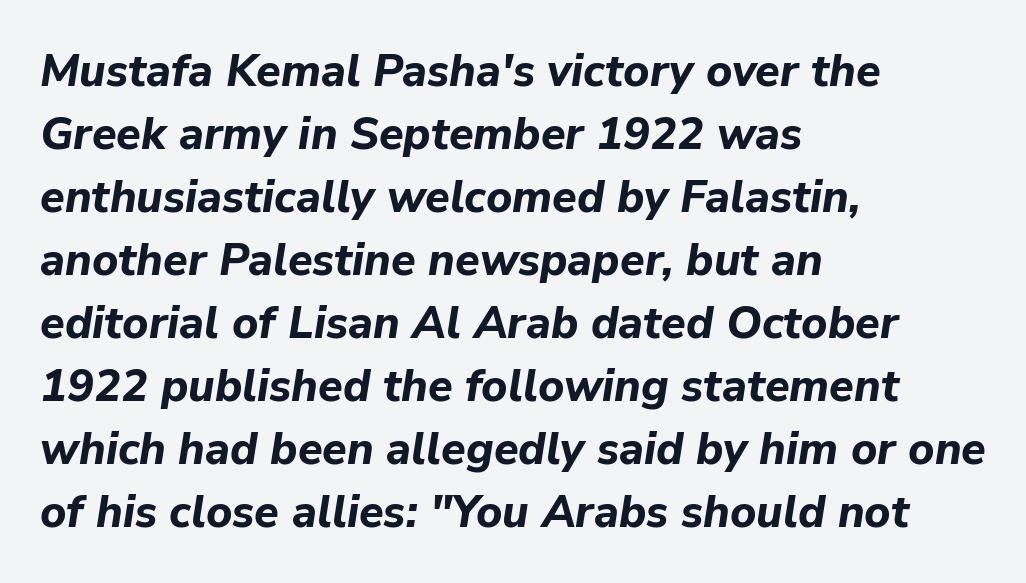
Q: Is the text bold? A: Yes.
Q: Is the text italic (slanted)? A: Yes, it leans right by about 9 degrees.
Q: Is the text underlined? A: No.
Q: How is the paragraph aligned? A: Left-aligned.
Q: Is the spacing between letters normal or unusually wide? A: Normal.
Q: Is the spacing between lines tight, normal or loose? A: Normal.
Q: Width (condensed, normal, or wide)? A: Normal.
Q: Stroke contrast? A: Low.
Q: x-height? A: Medium.
Q: Monospaced? A: No.
